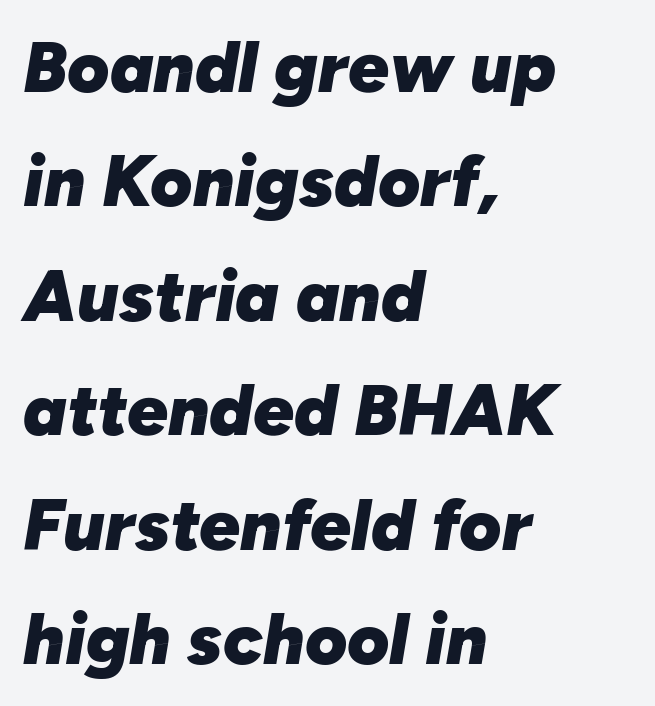
The image shows 72 px heavy type, italic (leaning right); set left-aligned, normal line spacing (1.59x), normal letter spacing, not underlined; low stroke contrast and a medium x-height.
